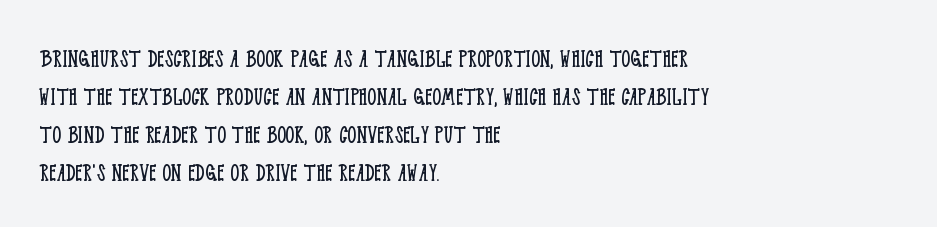
Q: Is the text bold? A: No.
Q: Is the text italic (slanted)? A: No, it is upright.
Q: Is the typeface a serif or a sans-serif typeface? A: Serif.
Q: Is the text underlined? A: No.
Q: How is the paragraph aligned? A: Left-aligned.
Q: Is the spacing between letters normal or unusually wide? A: Normal.
Q: Is the spacing between lines tight, normal or loose? A: Normal.
Q: Width (condensed, normal, or wide)? A: Condensed.
Q: Stroke contrast? A: Low.
Q: x-height? A: Large.
Q: Monospaced? A: No.
